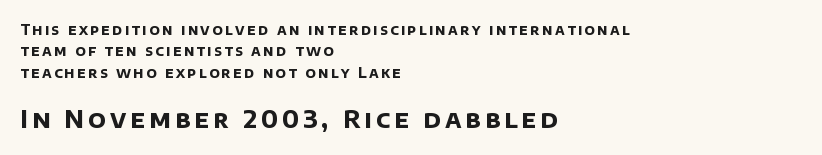
The strokes are fattened all the way to bold. The leading is moderate, giving the passage an even texture. Which chunk is bigger? The second one — the bottom block dwarfs the top. Clear beneath every line of the passage.
